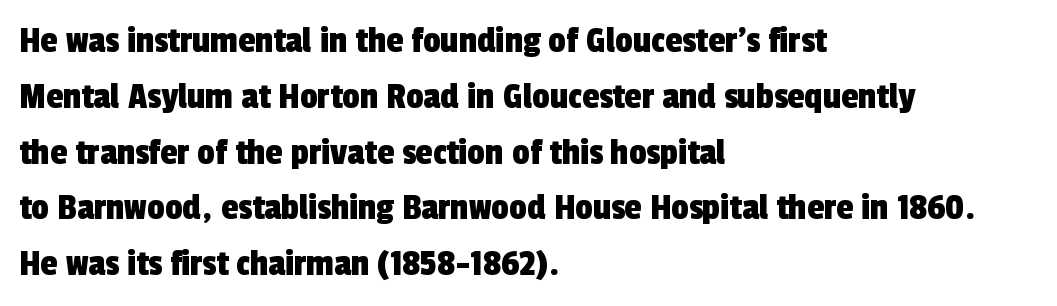
Q: Is the typeface a serif or a sans-serif typeface? A: Sans-serif.
Q: Is the text underlined? A: No.
Q: How is the paragraph aligned? A: Left-aligned.
Q: Is the spacing between letters normal or unusually wide? A: Normal.
Q: Is the spacing between lines tight, normal or loose? A: Normal.
Q: Width (condensed, normal, or wide)? A: Condensed.
Q: x-height? A: Medium.
Q: Monospaced? A: No.
